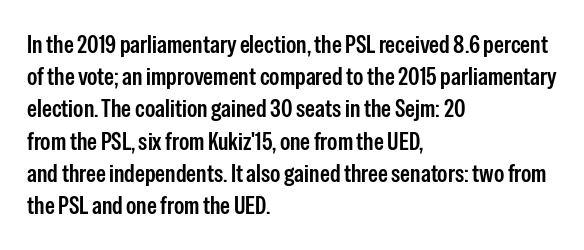
Typesetter's note: demi weight, one step under bold. What's the leading like? Ordinary, nothing unusual. Observe the ordinary spacing: letters are neighbours, not strangers. Anything drawn beneath the words? Only blank space.
